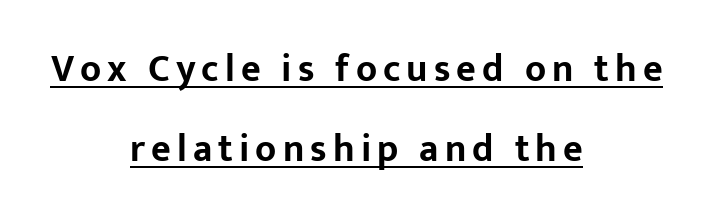
{"serif": "no", "italic": "no", "bold": "yes", "weight": "bold", "width": "normal", "stroke_contrast": "low", "x_height": "medium", "monospaced": "no", "underline": "yes", "align": "center", "line_spacing": "loose", "line_spacing_ratio": 2.1, "glyph_px": 38}
